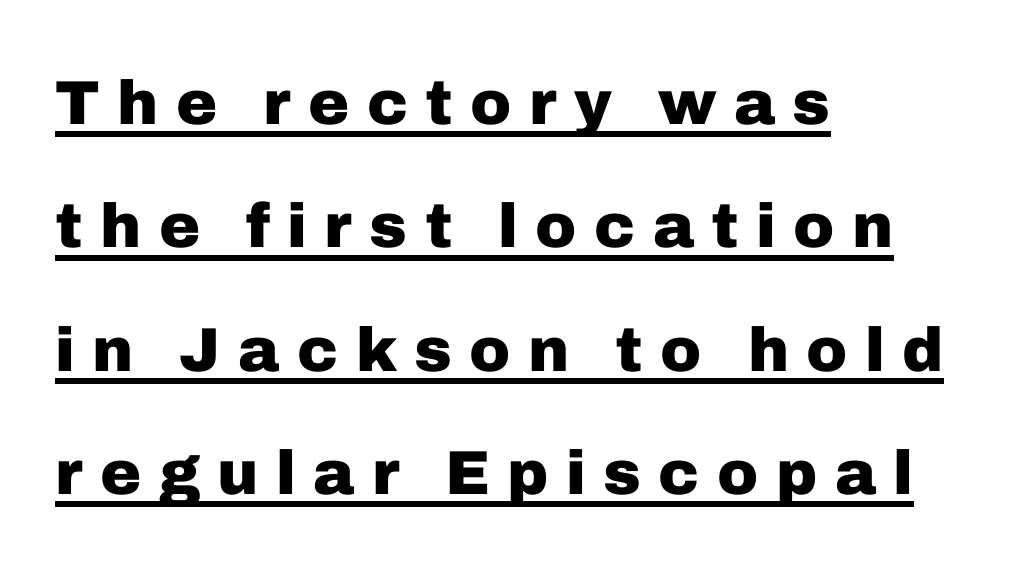
Q: Is the text bold? A: Yes.
Q: Is the text italic (slanted)? A: No, it is upright.
Q: Is the typeface a serif or a sans-serif typeface? A: Sans-serif.
Q: Is the text underlined? A: Yes.
Q: How is the paragraph aligned? A: Left-aligned.
Q: Is the spacing between letters normal or unusually wide? A: Unusually wide.
Q: Is the spacing between lines tight, normal or loose? A: Loose.
Q: Width (condensed, normal, or wide)? A: Normal.
Q: Stroke contrast? A: Low.
Q: x-height? A: Medium.
Q: Monospaced? A: No.
